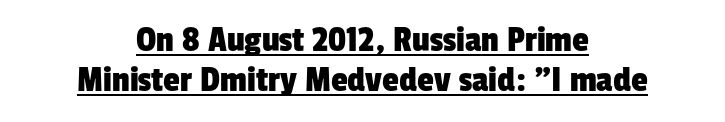
Short note: letters normally spaced. Spacing verdict: proportional, widths tailored to each character. The passage shown is underscored from start to finish. Font category for this specimen: sans-serif. Teacher's note: observe the equal gaps on both sides — that is centered alignment. Is there much room between lines? No — they nearly touch.
